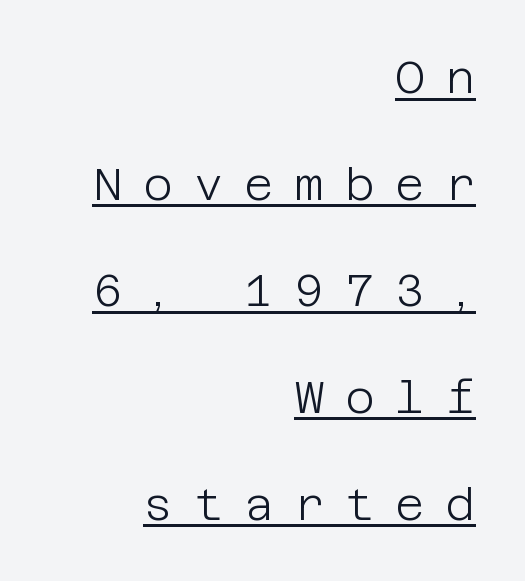
Q: Is the text bold? A: No.
Q: Is the text italic (slanted)? A: No, it is upright.
Q: Is the typeface a serif or a sans-serif typeface? A: Sans-serif.
Q: Is the text underlined? A: Yes.
Q: How is the paragraph aligned? A: Right-aligned.
Q: Is the spacing between letters normal or unusually wide? A: Unusually wide.
Q: Is the spacing between lines tight, normal or loose? A: Loose.
Q: Width (condensed, normal, or wide)? A: Normal.
Q: Stroke contrast? A: Low.
Q: x-height? A: Large.
